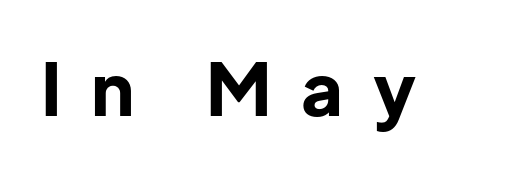
{"serif": "no", "italic": "no", "bold": "yes", "weight": "bold", "width": "normal", "stroke_contrast": "low", "x_height": "medium", "monospaced": "no", "underline": "no", "letter_spacing": "wide", "letter_spacing_em": 0.41, "glyph_px": 72}
